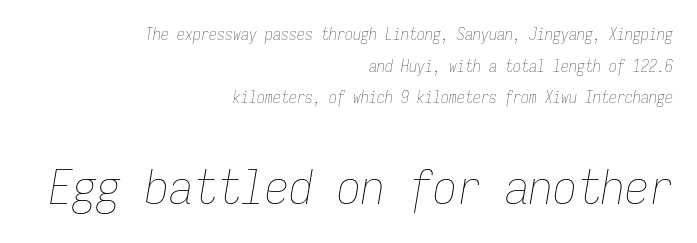
The image shows 48 px thin, condensed type, italic (leaning right), monospaced; set right-aligned, loose line spacing (1.98x), normal letter spacing, not underlined; the second (bottom) block is 3.0x larger; low stroke contrast and a medium x-height.
